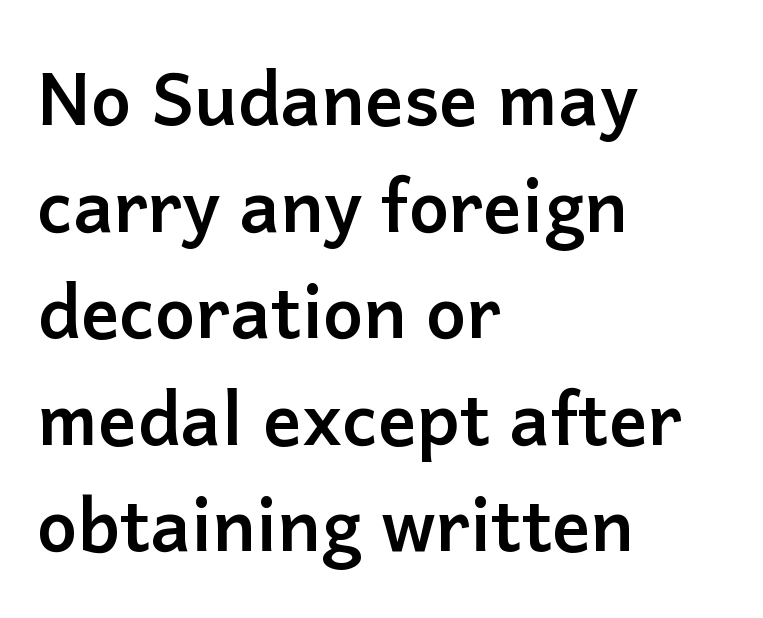
{"serif": "no", "italic": "no", "bold": "yes", "weight": "semibold", "width": "normal", "stroke_contrast": "low", "x_height": "medium", "monospaced": "no", "underline": "no", "align": "left", "line_spacing": "normal", "line_spacing_ratio": 1.48, "letter_spacing": "normal", "letter_spacing_em": 0.0, "glyph_px": 72}
